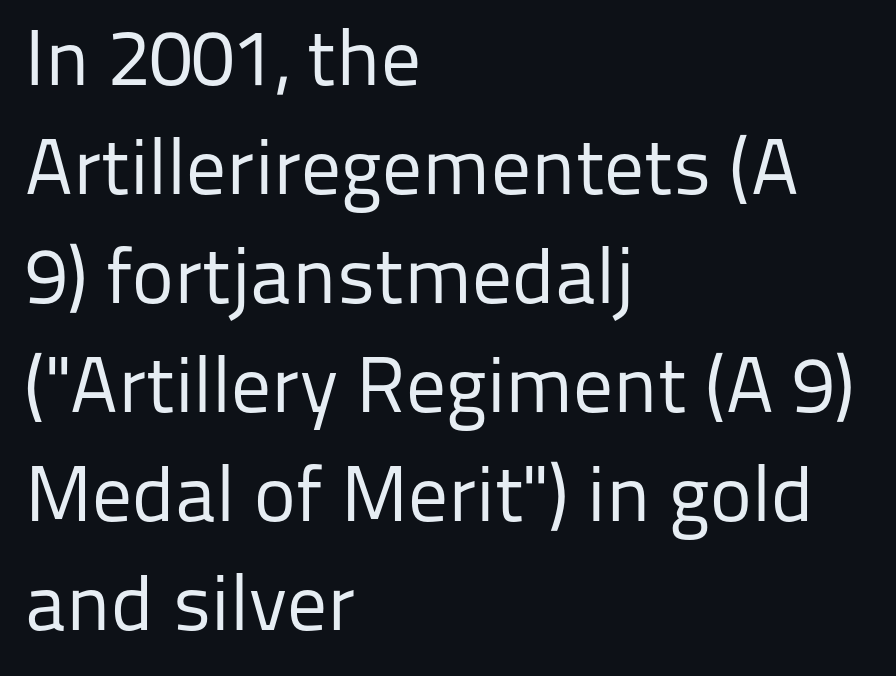
The image shows 79 px regular-weight sans-serif type, upright; set left-aligned, normal line spacing (1.38x), normal letter spacing, not underlined; low stroke contrast and a medium x-height.
